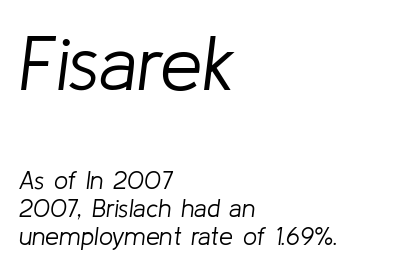
Q: Is the text bold? A: No.
Q: Is the text italic (slanted)? A: Yes, it leans right by about 8 degrees.
Q: Is the text underlined? A: No.
Q: How is the paragraph aligned? A: Left-aligned.
Q: Is the spacing between letters normal or unusually wide? A: Normal.
Q: Is the spacing between lines tight, normal or loose? A: Tight.
Q: Which block of text is set in a larger size, the first (top) or the second (bottom)? A: The first (top) one.
Q: Width (condensed, normal, or wide)? A: Normal.
Q: Stroke contrast? A: Low.
Q: x-height? A: Medium.
Q: Monospaced? A: No.
